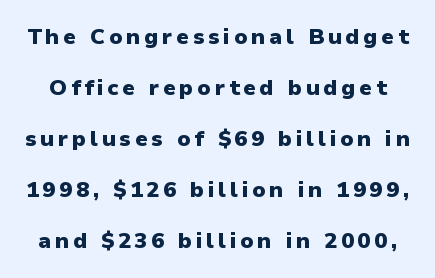
{"italic": "no", "bold": "yes", "underline": "no", "line_spacing": "loose", "line_spacing_ratio": 2.32, "glyph_px": 22}
